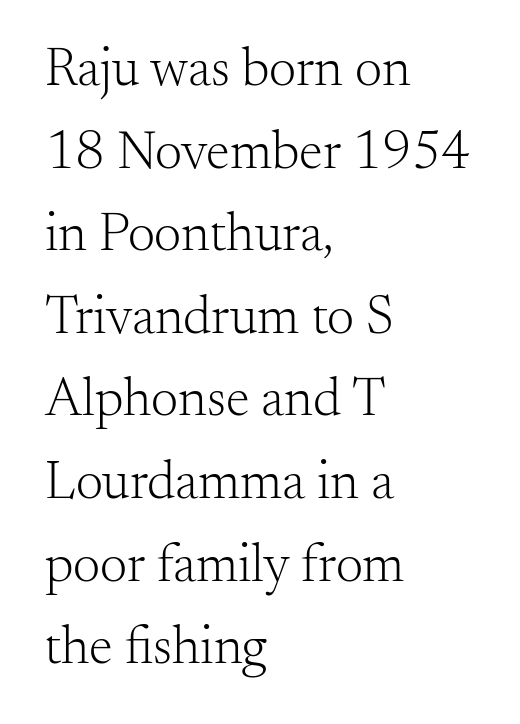
Tracking value appears to be zero — textbook default spacing. Think of a printed novel: that variable character pitch is what you see here. Posture: upright roman. Each stroke keeps to a modest, everyday thickness or less. Is there much room between lines? A standard amount, neither cramped nor airy.
